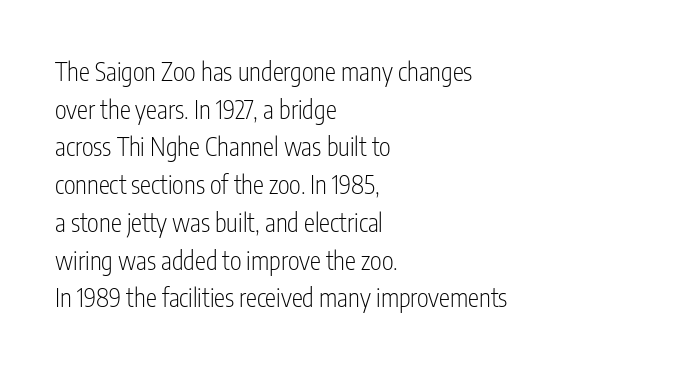
Q: Is the text bold? A: No.
Q: Is the text italic (slanted)? A: No, it is upright.
Q: Is the text underlined? A: No.
Q: How is the paragraph aligned? A: Left-aligned.
Q: Is the spacing between letters normal or unusually wide? A: Normal.
Q: Is the spacing between lines tight, normal or loose? A: Normal.
